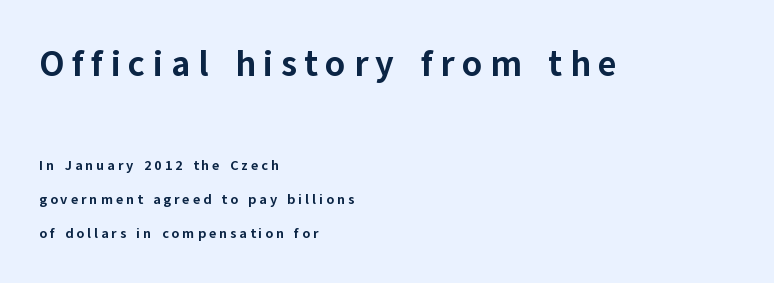
{"serif": "no", "italic": "no", "bold": "yes", "weight": "bold", "width": "normal", "stroke_contrast": "low", "x_height": "medium", "monospaced": "no", "underline": "no", "align": "left", "line_spacing": "loose", "line_spacing_ratio": 2.43, "letter_spacing": "wide", "letter_spacing_em": 0.21, "larger_block": "first", "size_ratio": 2.57, "glyph_px": 36}
